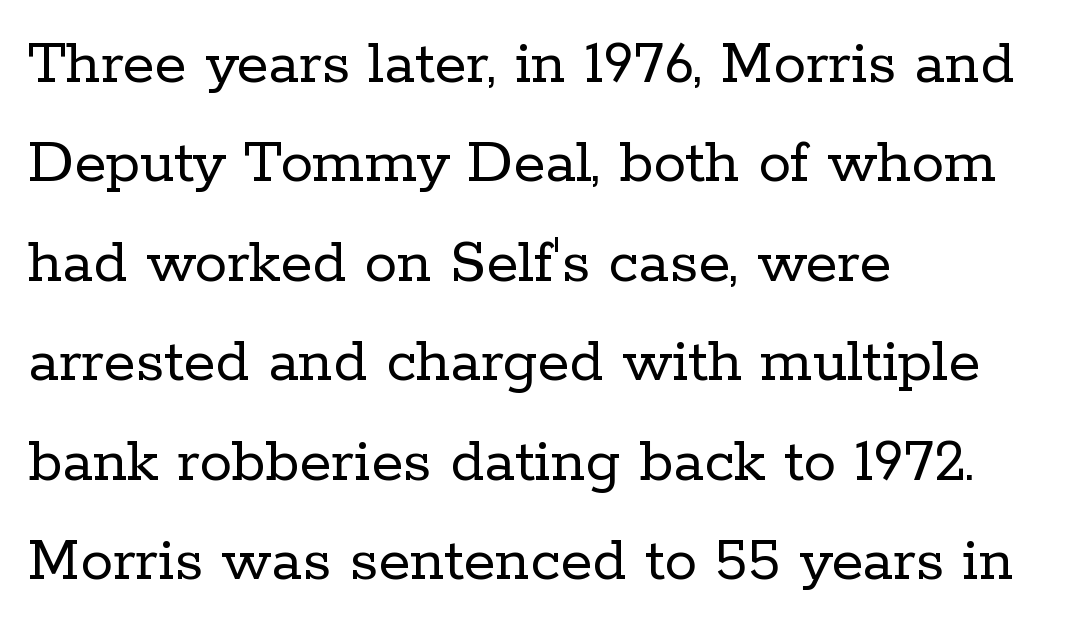
Q: Is the text bold? A: No.
Q: Is the text italic (slanted)? A: No, it is upright.
Q: Is the typeface a serif or a sans-serif typeface? A: Serif.
Q: Is the text underlined? A: No.
Q: How is the paragraph aligned? A: Left-aligned.
Q: Is the spacing between letters normal or unusually wide? A: Normal.
Q: Is the spacing between lines tight, normal or loose? A: Normal.
Q: Width (condensed, normal, or wide)? A: Normal.
Q: Stroke contrast? A: Low.
Q: x-height? A: Medium.
Q: Monospaced? A: No.
